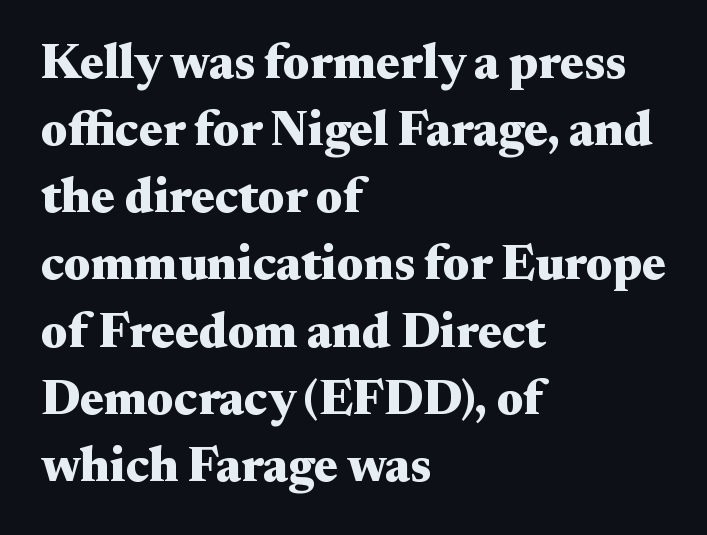
The image shows 49 px heavy, wide serif type, upright; set left-aligned, normal line spacing (1.37x), normal letter spacing, not underlined; medium stroke contrast and a small x-height.
